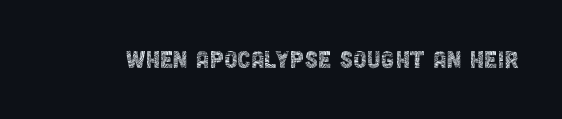
Q: Is the text bold? A: No.
Q: Is the text italic (slanted)? A: No, it is upright.
Q: Is the typeface a serif or a sans-serif typeface? A: Sans-serif.
Q: Is the text underlined? A: No.
Q: Is the spacing between letters normal or unusually wide? A: Normal.
Q: Width (condensed, normal, or wide)? A: Condensed.
Q: x-height? A: Large.
Q: Monospaced? A: No.
